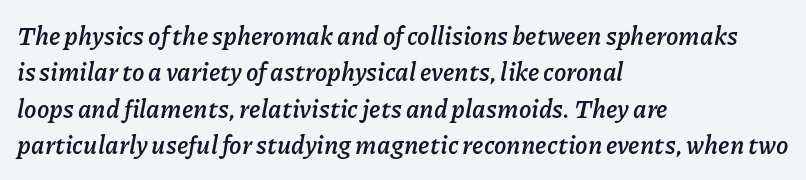
The image shows 25 px bold type, italic (leaning right); set left-aligned, normal line spacing (1.46x), normal letter spacing, not underlined.
